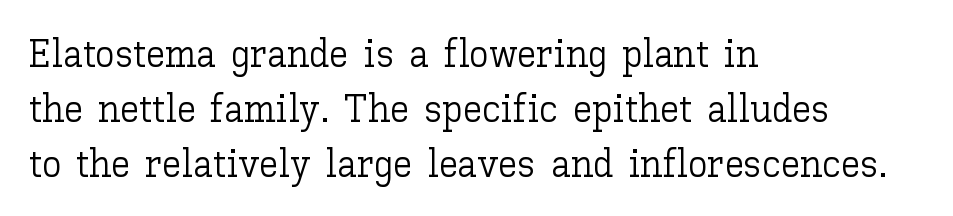
The image shows 39 px light type, upright; set left-aligned, normal line spacing (1.41x), normal letter spacing, not underlined; low stroke contrast and a medium x-height.
